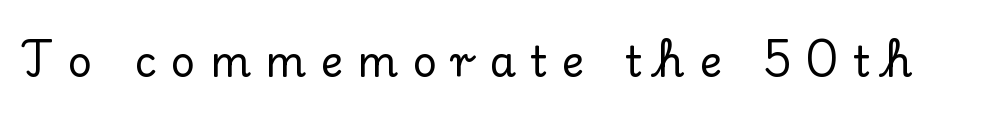
You can tell it's not italic because the verticals are truly vertical. Spacing verdict: proportional, widths tailored to each character. These lines are composed in type with serifs. Descenders are the only things crossing below the line. Caption: expanded tracking, letters set apart.
